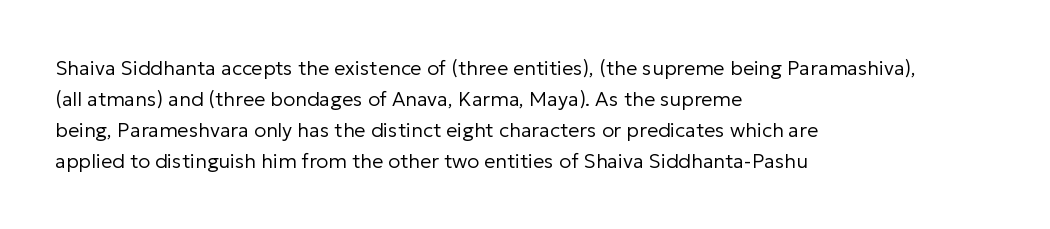
The face looks like a standard text weight, possibly lighter. The type is set solid horizontally, with unmodified tracking. The lettering stays uniformly vertical, giving the passage a roman look. Leading: standard. Casual observation: everything's shoved over to the left.
